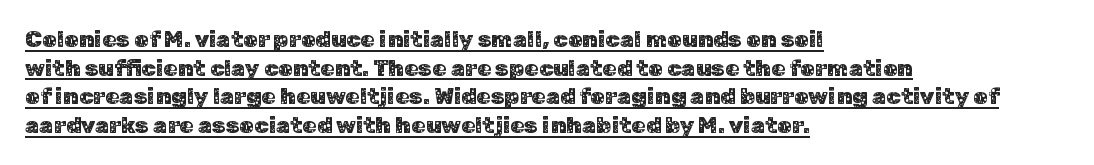
Q: Is the text italic (slanted)? A: No, it is upright.
Q: Is the text underlined? A: Yes.
Q: How is the paragraph aligned? A: Left-aligned.
Q: Is the spacing between letters normal or unusually wide? A: Normal.
Q: Is the spacing between lines tight, normal or loose? A: Normal.
